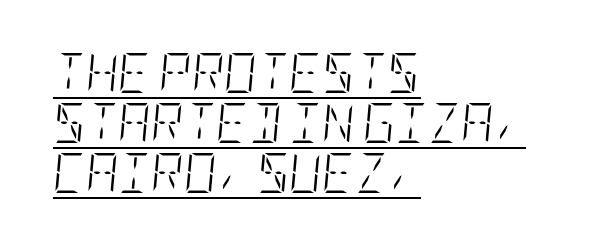
Q: Is the text bold? A: No.
Q: Is the text italic (slanted)? A: Yes, it leans right by about 5 degrees.
Q: Is the text underlined? A: Yes.
Q: How is the paragraph aligned? A: Left-aligned.
Q: Is the spacing between letters normal or unusually wide? A: Normal.
Q: Is the spacing between lines tight, normal or loose? A: Normal.
Q: Width (condensed, normal, or wide)? A: Condensed.
Q: Stroke contrast? A: Low.
Q: x-height? A: Large.
